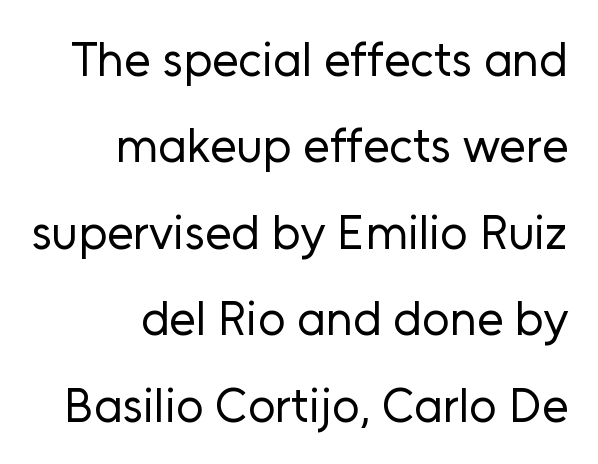
Descenders are the only things crossing below the line. Italic? Not at all — the glyphs are vertical. The tracking reads as untouched default to a designer's eye. What kind of face is this? One without serifs — a sans. Proportional: the letters do not fall into vertical columns. The typeface has the unassuming heft of standard copy or less.
